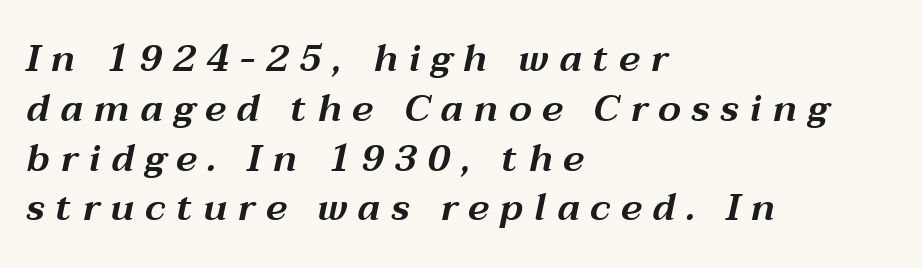
These lines were composed using italics. This sample is left-justified, so line endings fall wherever the words run out. The rendering uses natural spacing where letterforms have individual widths. Successive baselines arrive at the customary interval.
